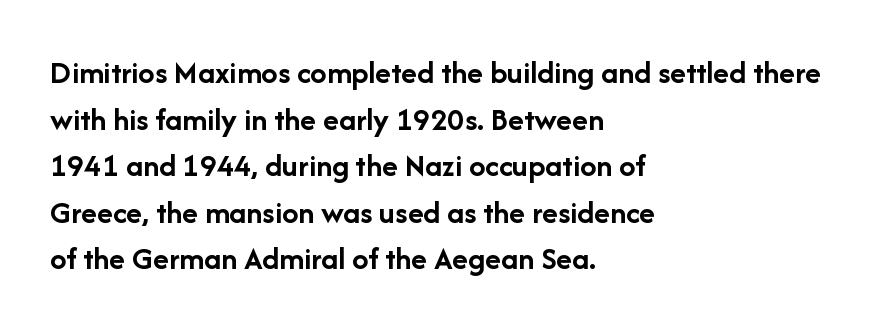
{"serif": "no", "italic": "no", "bold": "yes", "weight": "semibold", "width": "normal", "stroke_contrast": "low", "x_height": "medium", "monospaced": "no", "underline": "no", "align": "left", "line_spacing": "normal", "line_spacing_ratio": 1.41, "letter_spacing": "normal", "letter_spacing_em": 0.0, "glyph_px": 33}
